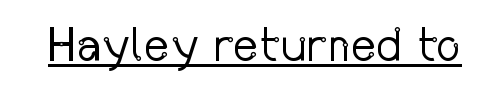
Ordinary non-slanted type is in use. The typesetter has applied underlining to the passage shown. Looks like regular typesetting: each glyph gets only the width it needs. The font is comparable to plain body text, perhaps lighter.
